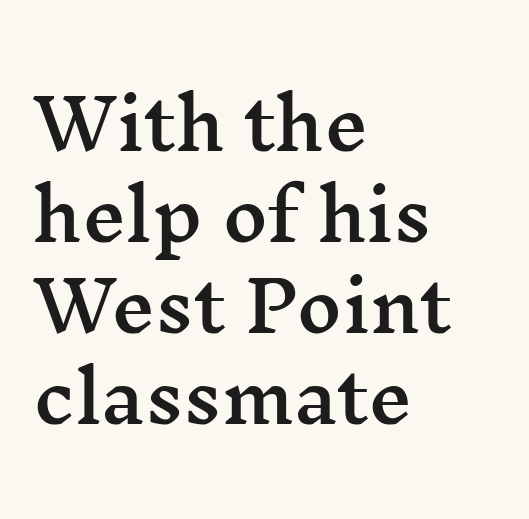
The image shows 69 px wide serif type, upright; set left-aligned, normal line spacing (1.32x), normal letter spacing, not underlined; medium stroke contrast and a medium x-height.
